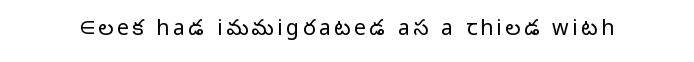
The image shows 21 px text type, upright; set not underlined.
